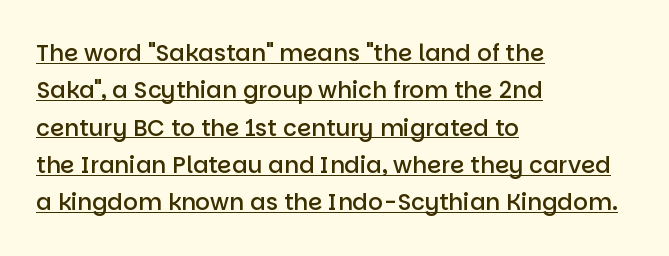
Tracking here is standard; glyphs follow each other at the usual distance. Compared with a centered layout, this one pins lines to the left instead. Students, observe the line beneath the letters — that is underlining. One glance says typical: line gaps are just what's usual. This is roman type, the default non-slanted kind.
